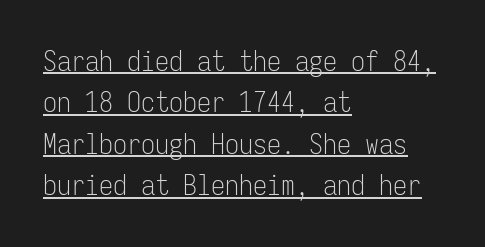
{"serif": "no", "italic": "no", "bold": "no", "weight": "light", "width": "condensed", "stroke_contrast": "low", "x_height": "medium", "monospaced": "yes", "underline": "yes", "align": "left", "line_spacing": "normal", "line_spacing_ratio": 1.48, "letter_spacing": "normal", "letter_spacing_em": 0.0, "glyph_px": 28}
